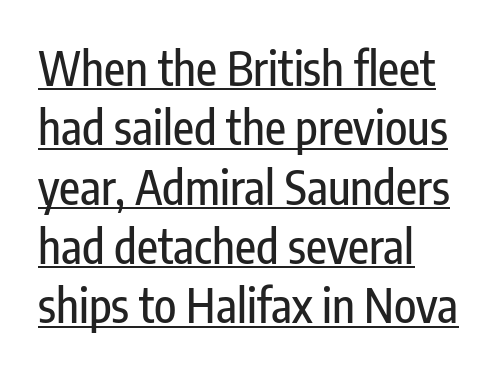
{"serif": "no", "italic": "no", "width": "condensed", "stroke_contrast": "low", "x_height": "medium", "monospaced": "no", "underline": "yes", "align": "left", "line_spacing": "normal", "line_spacing_ratio": 1.29, "letter_spacing": "normal", "letter_spacing_em": 0.0, "glyph_px": 46}
